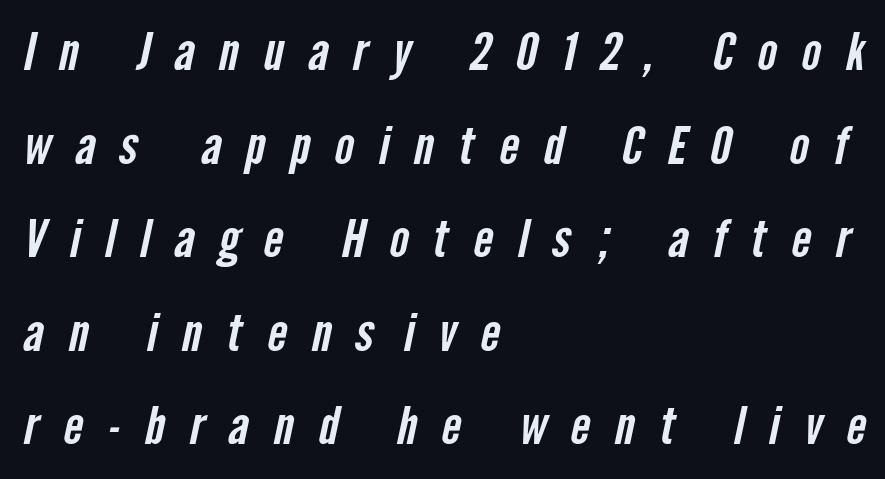
The string is rendered with underlining switched off. You could not count columns in this text — the font is proportionally spaced. Alignment: flush left. I'd call this a sans setting — the letters go barefoot. Characters follow at a spacing far wider than the type designer built in.
